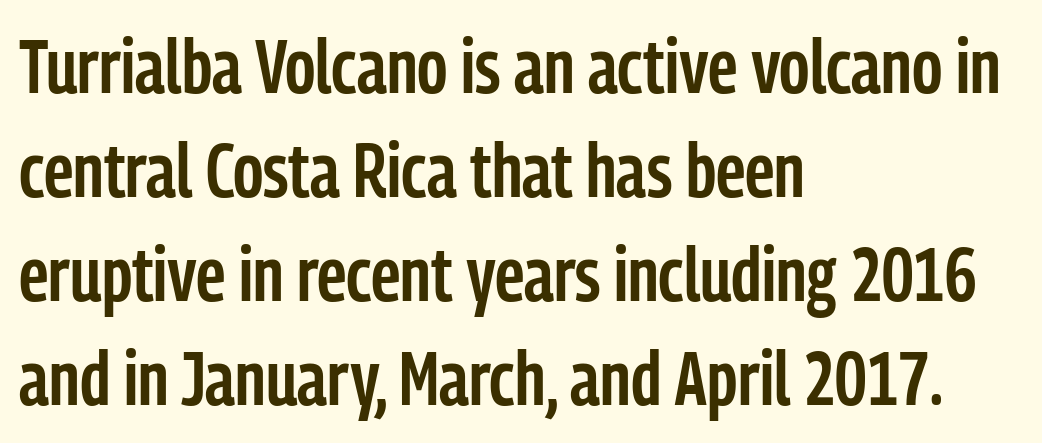
The image shows 76 px semibold, condensed sans-serif type, upright; set left-aligned, normal line spacing (1.37x), normal letter spacing, not underlined; low stroke contrast and a medium x-height.
